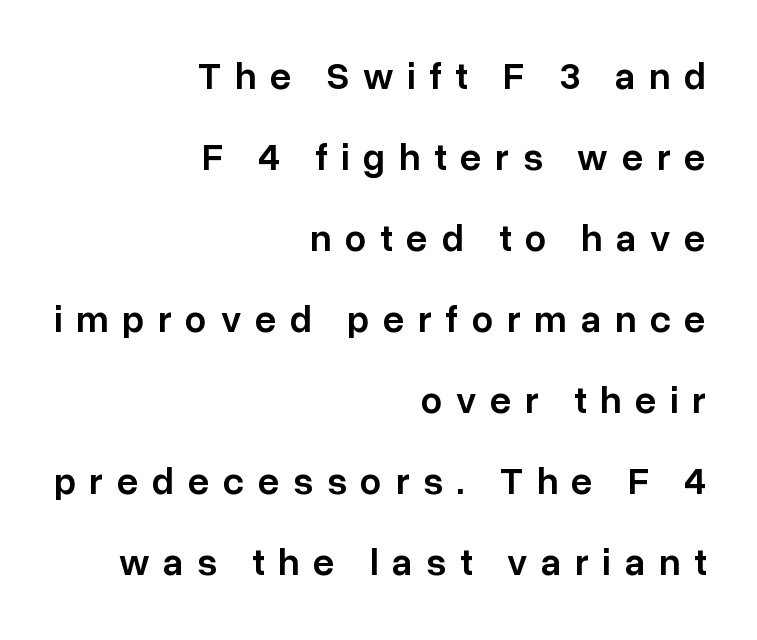
The font family rendered here belongs to the sans-serif group. Do the characters align in a grid? No, the font is proportional. You could fit nearly another row in the gap between these rows. Nope, not italic — everything's standing straight. Alignment: flush right. A somewhat darkened texture: the type is semibold rather than bold.
